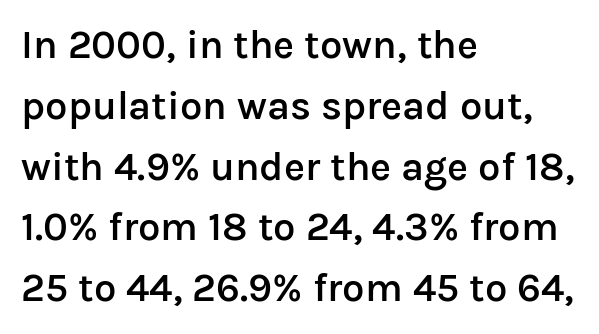
The image shows 40 px semibold sans-serif type, upright; set left-aligned, normal line spacing (1.52x), normal letter spacing, not underlined; low stroke contrast and a medium x-height.
